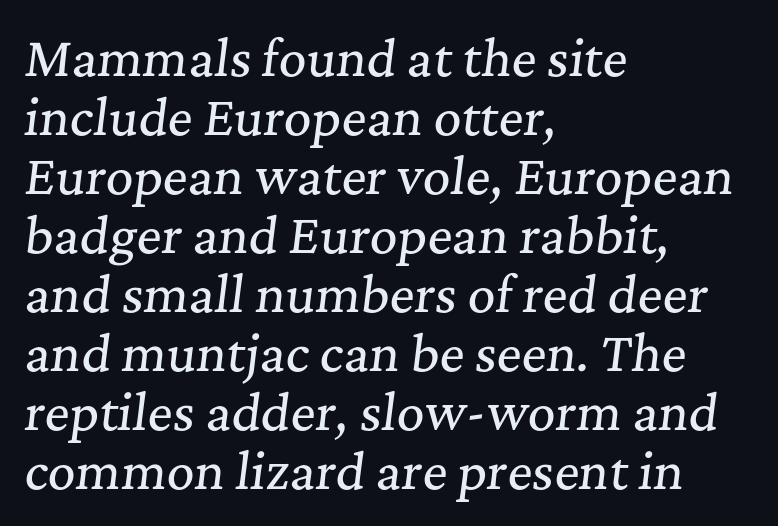
{"serif": "yes", "italic": "yes", "lean": "right", "slant_degrees": 7, "width": "normal", "stroke_contrast": "medium", "x_height": "medium", "monospaced": "no", "underline": "no", "align": "left", "line_spacing_ratio": 1.23, "letter_spacing": "normal", "letter_spacing_em": 0.0, "glyph_px": 48}
